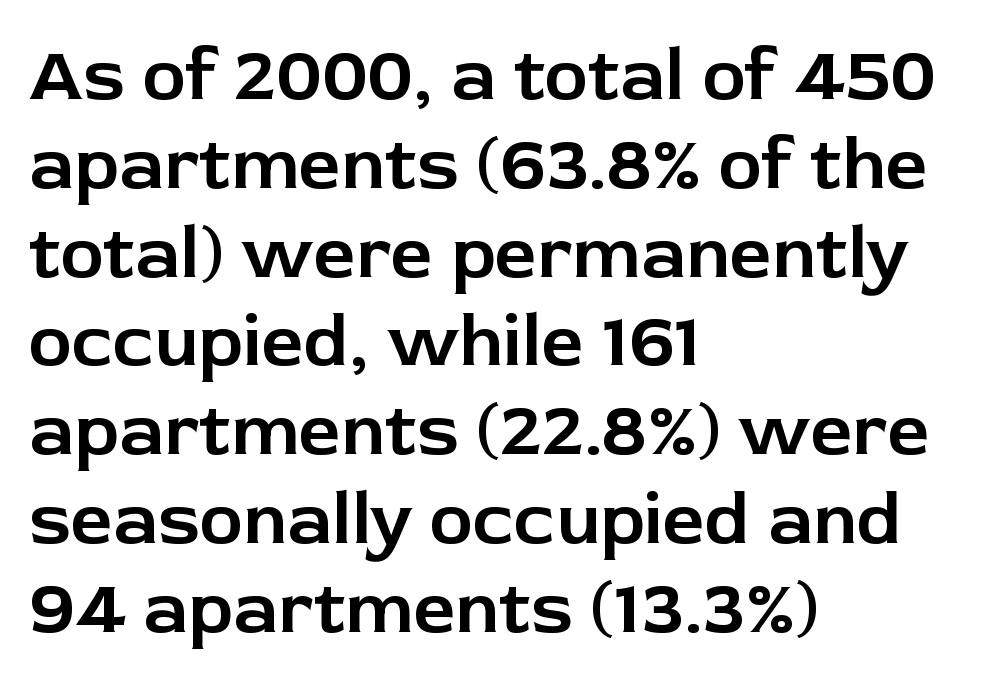
Which margin do the lines hug? The left one — the right edge is uneven. When letters stand straight like this, we call the style roman or upright. The passage shown is typed in a proportional face where columns would drift. Note: no serifs on the glyphs. What stands out about the letter spacing? Nothing — it is the standard amount. Honestly, there is no underline to notice here at all.
